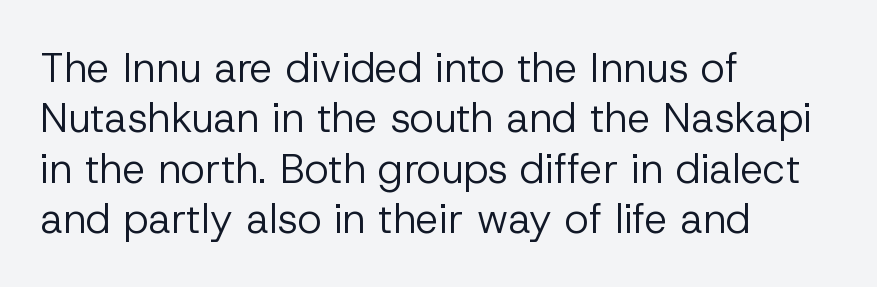
The ragged edge is on the right, which tells us the setting is flush left. The passage shown is typed in a proportional face where columns would drift. Nothing heavy about these letters — not bold at all. Vertical strokes here are truly vertical. The letters sit at their default tracking, neither squeezed nor spread. The glyphs in this specimen are sans serif.
